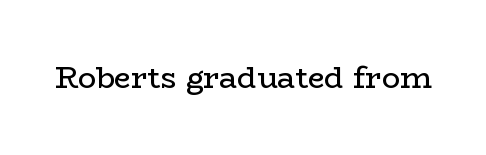
Q: Is the text bold? A: No.
Q: Is the text italic (slanted)? A: No, it is upright.
Q: Is the typeface a serif or a sans-serif typeface? A: Serif.
Q: Is the text underlined? A: No.
Q: Is the spacing between letters normal or unusually wide? A: Normal.
Q: Width (condensed, normal, or wide)? A: Wide.
Q: Stroke contrast? A: Low.
Q: x-height? A: Medium.
Q: Monospaced? A: No.
